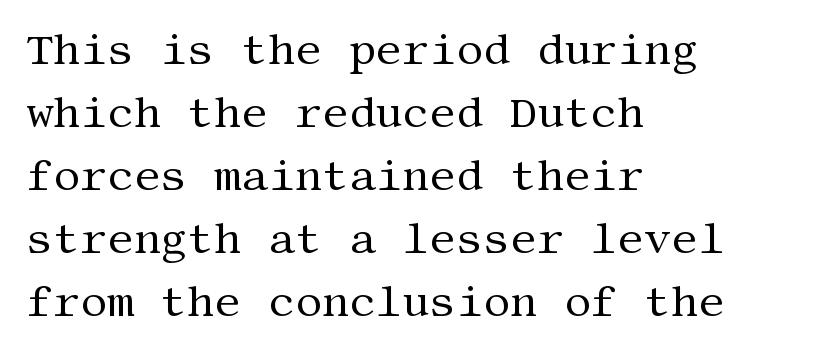
{"serif": "yes", "italic": "no", "bold": "no", "weight": "regular", "width": "normal", "stroke_contrast": "medium", "x_height": "large", "underline": "no", "align": "left", "line_spacing": "normal", "line_spacing_ratio": 1.5, "letter_spacing": "normal", "letter_spacing_em": 0.0, "glyph_px": 42}
